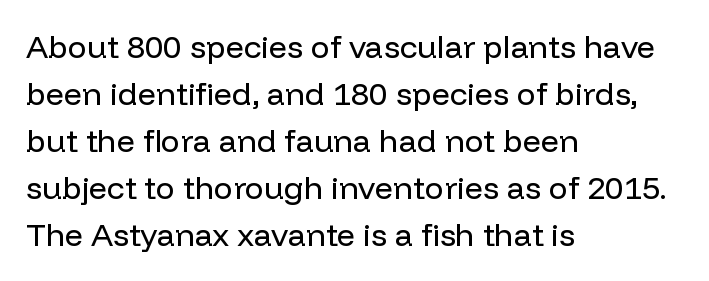
{"serif": "no", "italic": "no", "bold": "no", "weight": "regular", "width": "normal", "stroke_contrast": "low", "x_height": "medium", "monospaced": "no", "underline": "no", "align": "left", "line_spacing": "normal", "line_spacing_ratio": 1.47, "letter_spacing": "normal", "letter_spacing_em": 0.0, "glyph_px": 32}
